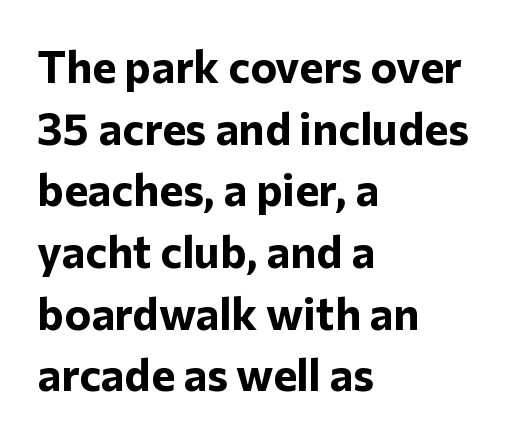
Q: Is the text bold? A: Yes.
Q: Is the text italic (slanted)? A: No, it is upright.
Q: Is the typeface a serif or a sans-serif typeface? A: Sans-serif.
Q: Is the text underlined? A: No.
Q: How is the paragraph aligned? A: Left-aligned.
Q: Is the spacing between letters normal or unusually wide? A: Normal.
Q: Is the spacing between lines tight, normal or loose? A: Normal.
Q: Width (condensed, normal, or wide)? A: Normal.
Q: Stroke contrast? A: Low.
Q: x-height? A: Medium.
Q: Monospaced? A: No.
